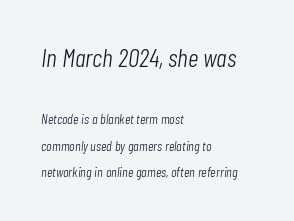
Q: Is the text bold? A: No.
Q: Is the text italic (slanted)? A: Yes, it leans right by about 7 degrees.
Q: Is the text underlined? A: No.
Q: How is the paragraph aligned? A: Left-aligned.
Q: Is the spacing between letters normal or unusually wide? A: Normal.
Q: Which block of text is set in a larger size, the first (top) or the second (bottom)? A: The first (top) one.
